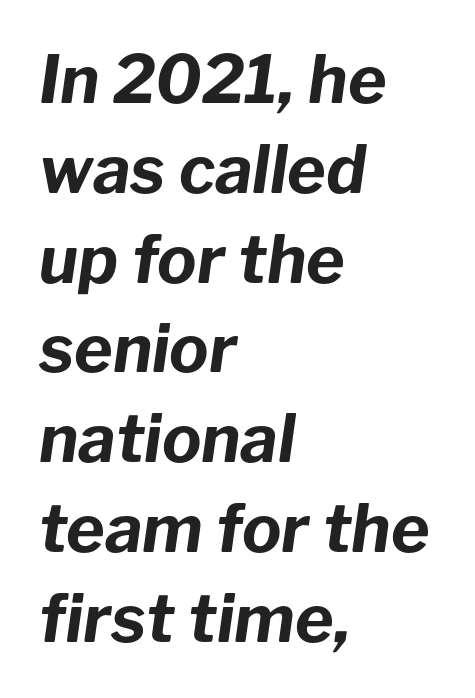
Q: Is the text bold? A: Yes.
Q: Is the text italic (slanted)? A: Yes, it leans right by about 8 degrees.
Q: Is the text underlined? A: No.
Q: How is the paragraph aligned? A: Left-aligned.
Q: Is the spacing between letters normal or unusually wide? A: Normal.
Q: Is the spacing between lines tight, normal or loose? A: Normal.
Q: Width (condensed, normal, or wide)? A: Normal.
Q: Stroke contrast? A: Low.
Q: x-height? A: Medium.
Q: Monospaced? A: No.
